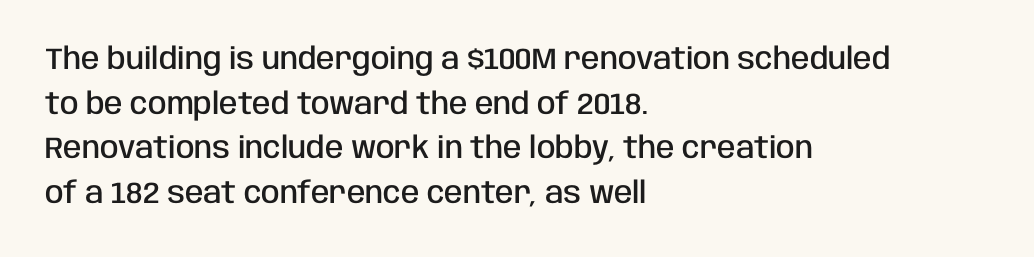
{"serif": "no", "italic": "no", "bold": "semi", "weight": "semibold", "width": "condensed", "stroke_contrast": "low", "x_height": "large", "monospaced": "no", "underline": "no", "align": "left", "line_spacing": "normal", "line_spacing_ratio": 1.49, "letter_spacing": "normal", "letter_spacing_em": 0.0, "glyph_px": 30}
